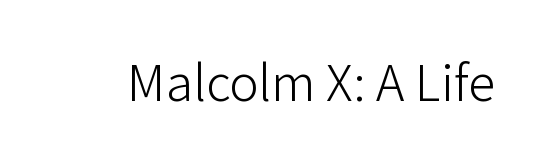
Q: Is the text bold? A: No.
Q: Is the text italic (slanted)? A: No, it is upright.
Q: Is the typeface a serif or a sans-serif typeface? A: Sans-serif.
Q: Is the text underlined? A: No.
Q: Is the spacing between letters normal or unusually wide? A: Normal.
Q: Width (condensed, normal, or wide)? A: Normal.
Q: Stroke contrast? A: Low.
Q: x-height? A: Medium.
Q: Monospaced? A: No.
